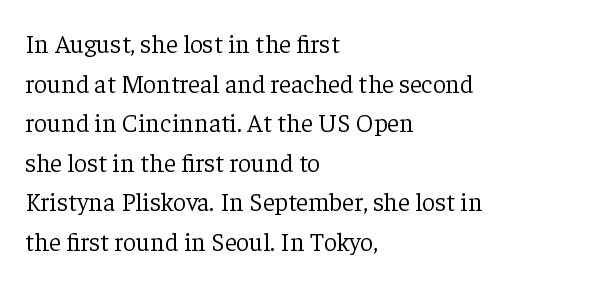
The block of text has a typical density, with ordinary space between rows. The line texture is even and compact thanks to regular tracking. Nothing heavy about these letters — not bold at all. Which margin do the lines hug? The left one — the right edge is uneven.
